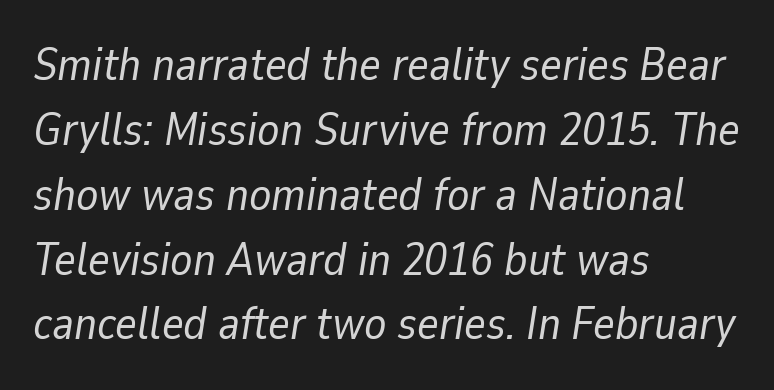
The image shows 46 px regular-weight type, italic (leaning right); set left-aligned, normal line spacing (1.41x), normal letter spacing, not underlined; low stroke contrast and a medium x-height.
